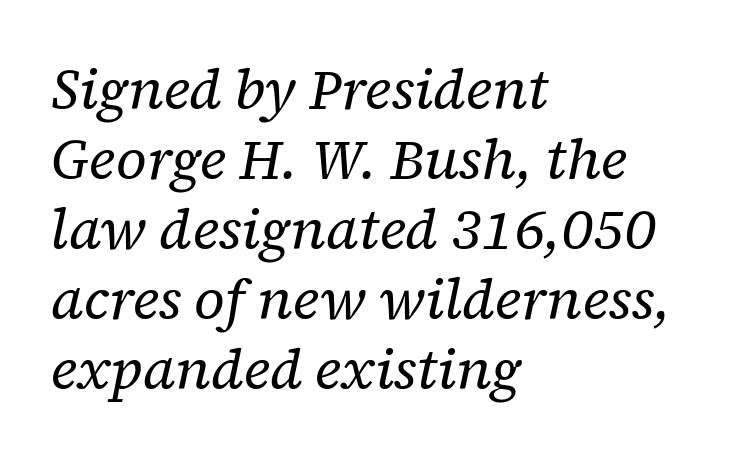
If you drew a ruler down the left edge, every line would touch it. Here the designer chose a conventional face with non-uniform glyph widths. Anything drawn beneath the words? Only blank space. Little horizontal feet cap the strokes, marking this as serif type. The rows are spaced the way most documents space them. These lines were composed using italics.
